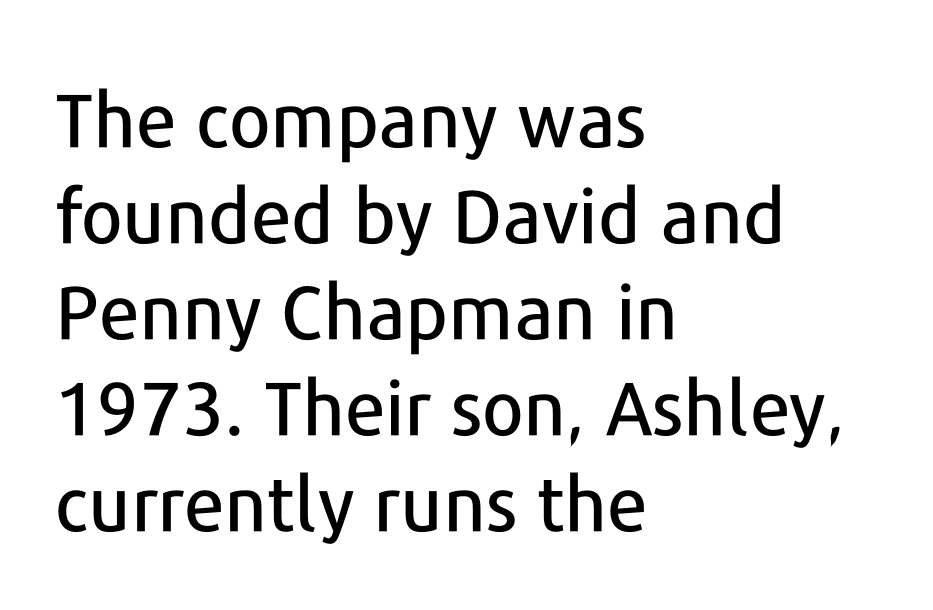
The image shows 75 px sans-serif type, upright; set left-aligned, normal line spacing (1.28x), normal letter spacing, not underlined; low stroke contrast and a medium x-height.
